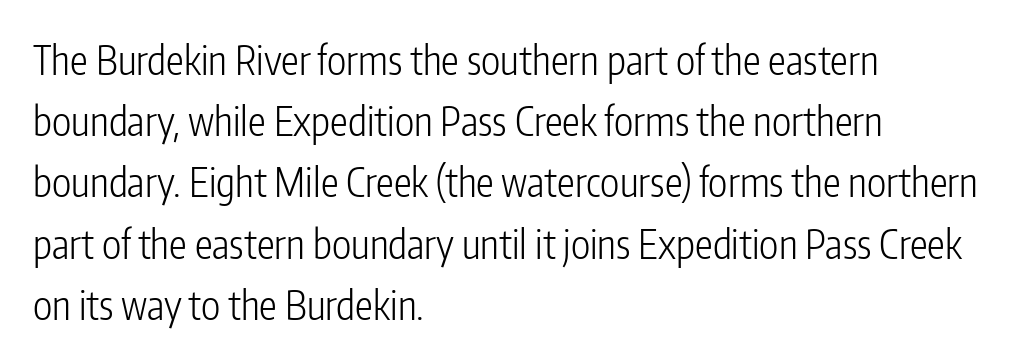
The rendering uses natural spacing where letterforms have individual widths. The passage shown stacks its lines at a standard gap. Letterform terminals end flat and unadorned throughout the passage. Lines of text with bare space underneath. Is the stroke heavy? The answer is a plain regular-or-lighter.
